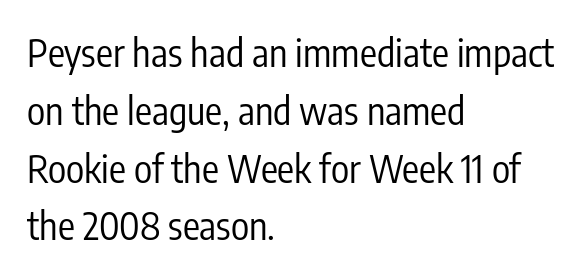
{"serif": "no", "italic": "no", "bold": "no", "weight": "regular", "width": "condensed", "stroke_contrast": "low", "x_height": "medium", "monospaced": "no", "underline": "no", "align": "left", "line_spacing": "normal", "line_spacing_ratio": 1.52, "letter_spacing": "normal", "letter_spacing_em": 0.0, "glyph_px": 38}
